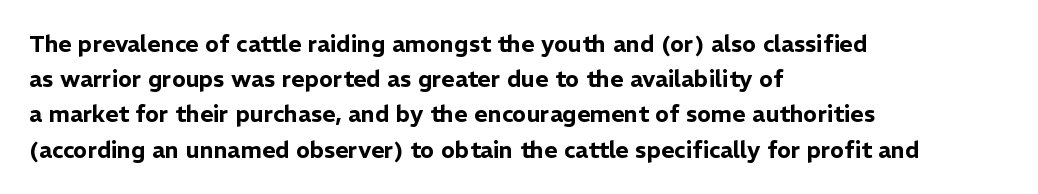
Q: Is the text italic (slanted)? A: No, it is upright.
Q: Is the text underlined? A: No.
Q: How is the paragraph aligned? A: Left-aligned.
Q: Is the spacing between letters normal or unusually wide? A: Normal.
Q: Is the spacing between lines tight, normal or loose? A: Normal.
